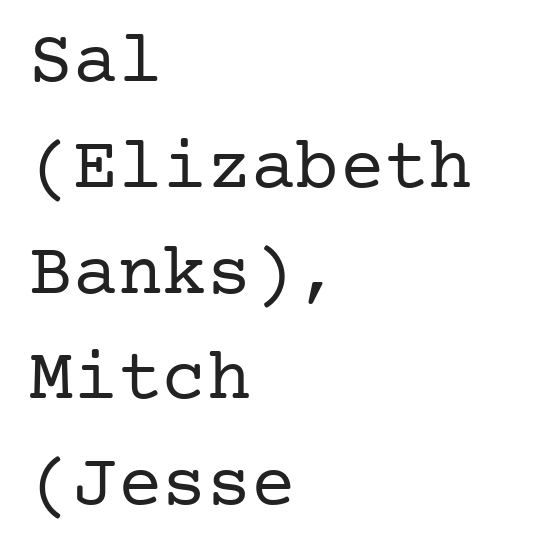
{"serif": "yes", "italic": "no", "bold": "no", "weight": "regular", "width": "normal", "stroke_contrast": "low", "x_height": "medium", "underline": "no", "align": "left", "line_spacing": "normal", "line_spacing_ratio": 1.43, "letter_spacing": "normal", "letter_spacing_em": 0.0, "glyph_px": 74}
